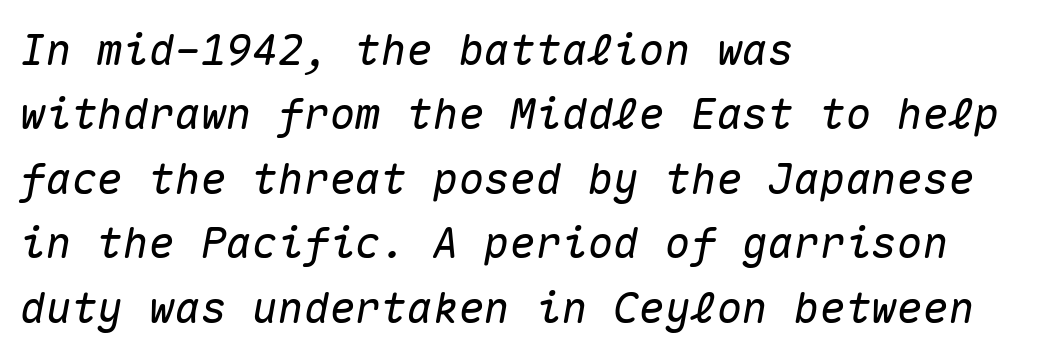
Q: Is the text italic (slanted)? A: Yes, it leans right by about 10 degrees.
Q: Is the text underlined? A: No.
Q: How is the paragraph aligned? A: Left-aligned.
Q: Is the spacing between letters normal or unusually wide? A: Normal.
Q: Is the spacing between lines tight, normal or loose? A: Normal.
Q: Width (condensed, normal, or wide)? A: Normal.
Q: Stroke contrast? A: Medium.
Q: x-height? A: Medium.
Q: Monospaced? A: Yes.
